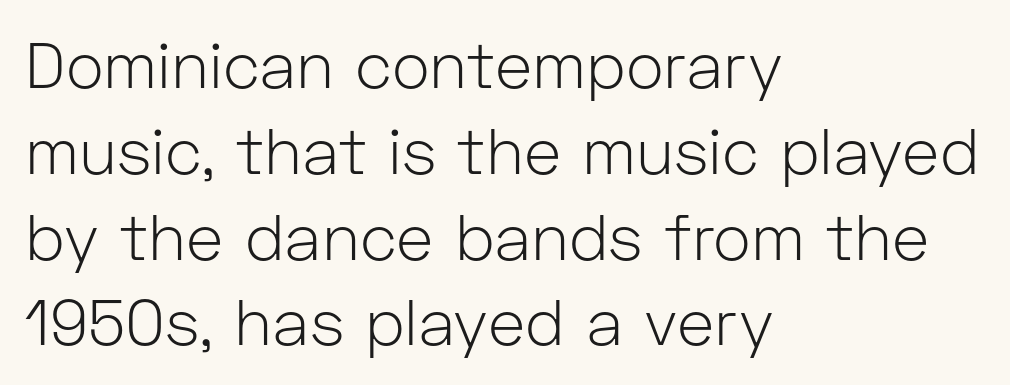
Q: Is the text bold? A: No.
Q: Is the text italic (slanted)? A: No, it is upright.
Q: Is the typeface a serif or a sans-serif typeface? A: Sans-serif.
Q: Is the text underlined? A: No.
Q: How is the paragraph aligned? A: Left-aligned.
Q: Is the spacing between letters normal or unusually wide? A: Normal.
Q: Is the spacing between lines tight, normal or loose? A: Normal.
Q: Width (condensed, normal, or wide)? A: Normal.
Q: Stroke contrast? A: Low.
Q: x-height? A: Medium.
Q: Monospaced? A: No.
